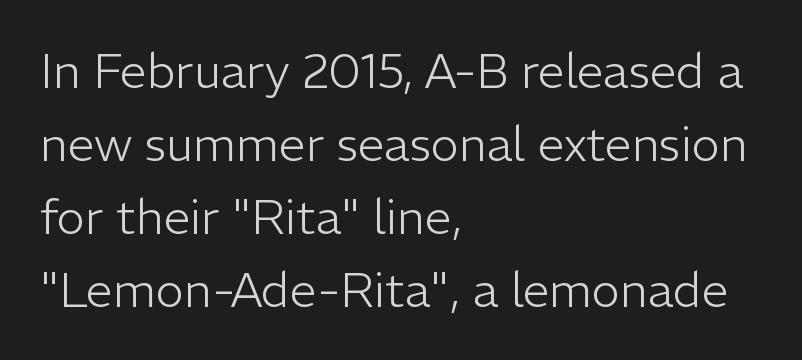
Q: Is the text bold? A: No.
Q: Is the text italic (slanted)? A: No, it is upright.
Q: Is the typeface a serif or a sans-serif typeface? A: Sans-serif.
Q: Is the text underlined? A: No.
Q: How is the paragraph aligned? A: Left-aligned.
Q: Is the spacing between letters normal or unusually wide? A: Normal.
Q: Is the spacing between lines tight, normal or loose? A: Normal.
Q: Width (condensed, normal, or wide)? A: Normal.
Q: Stroke contrast? A: Low.
Q: x-height? A: Medium.
Q: Monospaced? A: No.
